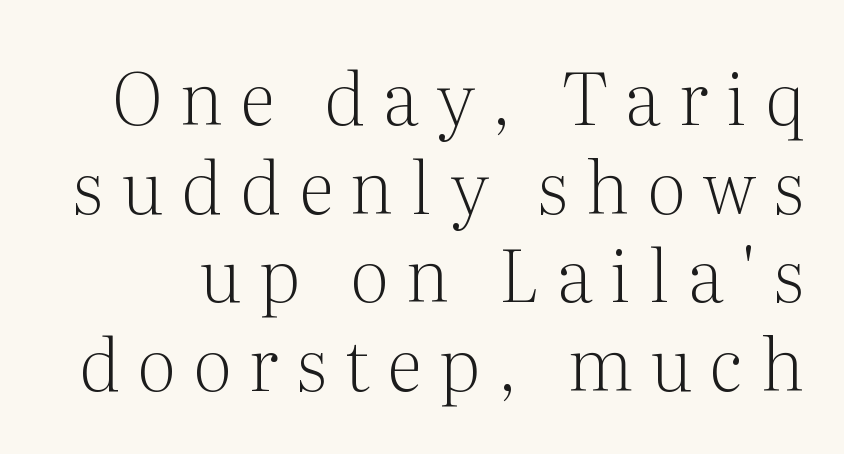
Is this a heavy cut? Hardly; it is regular or lighter. Each row of text sits above clean, open space. You can tell it's not italic because the verticals are truly vertical. Students, note that the glyphs here are deliberately spaced far apart.
